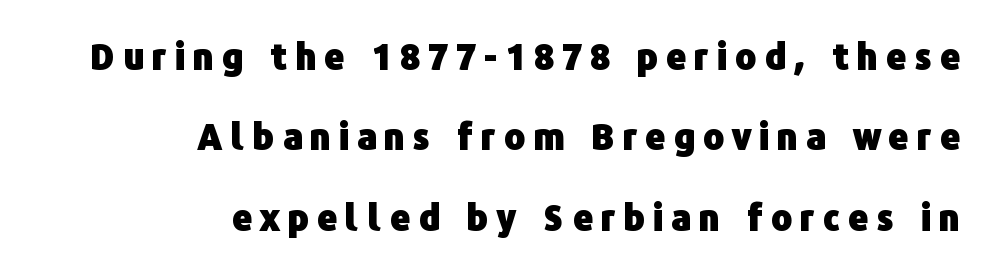
The image shows 35 px heavy sans-serif type, upright; set right-aligned, loose line spacing (2.3x), unusually wide letter spacing (+0.23 em), not underlined; low stroke contrast and a medium x-height.
